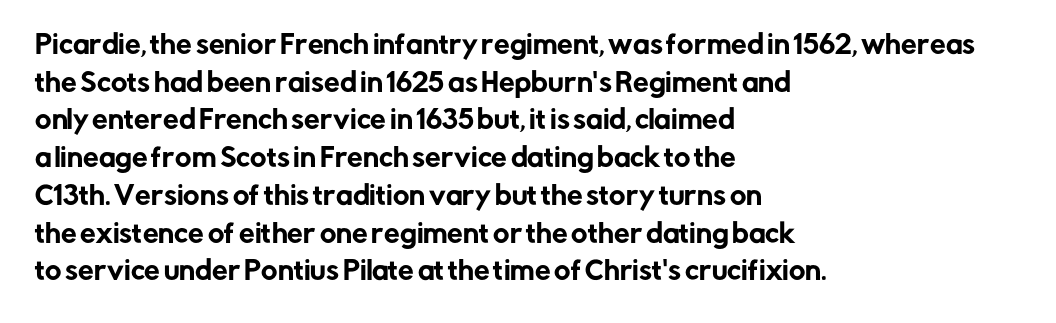
The image shows 25 px text type, upright; set left-aligned, normal line spacing (1.51x), normal letter spacing, not underlined.
